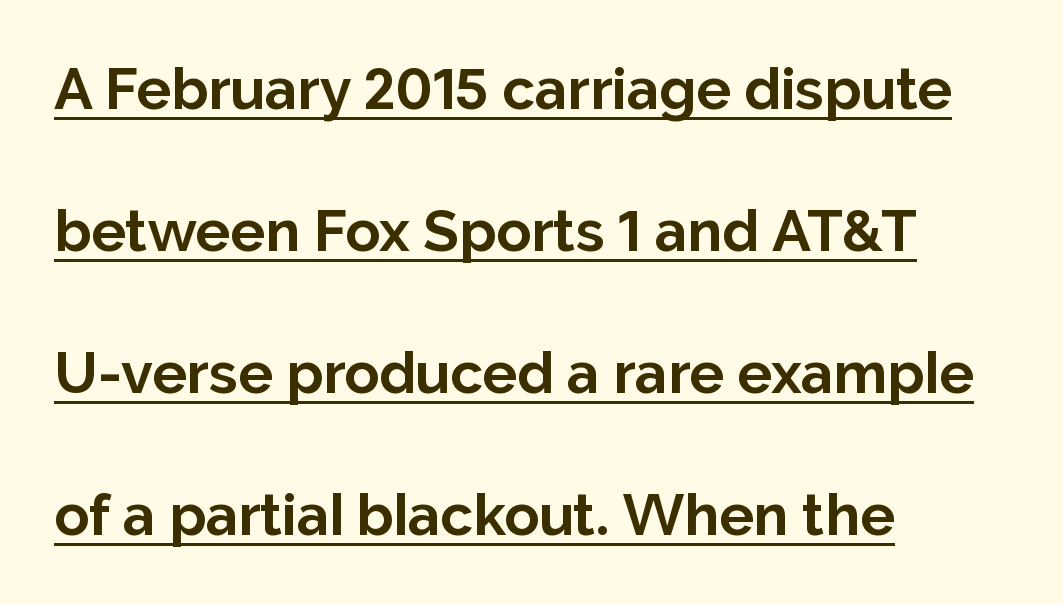
The image shows 58 px bold sans-serif type, upright; set left-aligned, loose line spacing (2.45x), normal letter spacing, underlined; low stroke contrast and a medium x-height.
